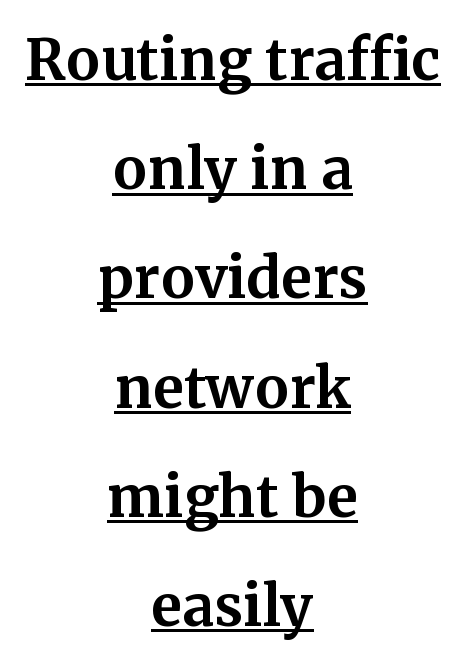
The line-height multiplier appears high, well above default. This sample uses an upright cut, with every glyph sitting square on the baseline. Default kerning and tracking; the words read as compact shapes. Short and long lines alike share a common midpoint. Do the characters align in a grid? No, the font is proportional.
